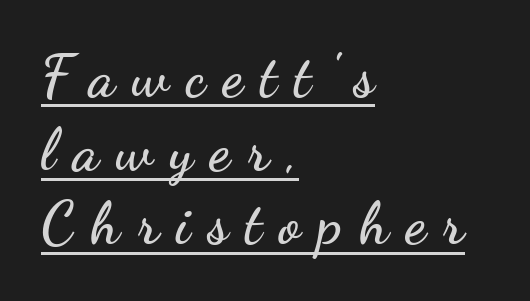
The image shows 58 px wide sans-serif type; set left-aligned, normal line spacing (1.27x), unusually wide letter spacing (+0.3 em), underlined; low stroke contrast and a small x-height.
